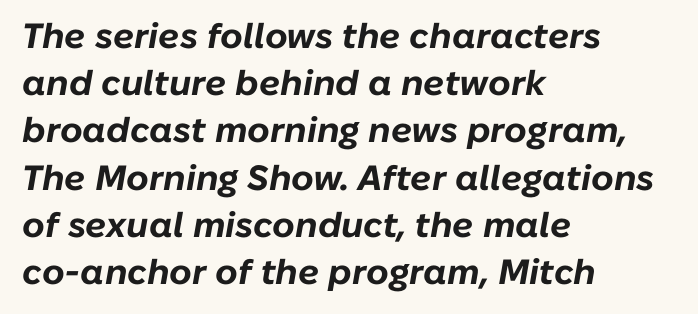
The image shows 35 px bold type, italic (leaning right); set left-aligned, normal line spacing (1.35x), normal letter spacing, not underlined; low stroke contrast and a medium x-height.
